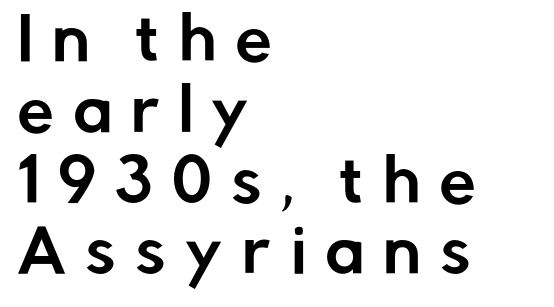
The image shows 59 px sans-serif type, upright; set left-aligned, line spacing 1.2x, unusually wide letter spacing (+0.32 em), not underlined; low stroke contrast and a medium x-height.
